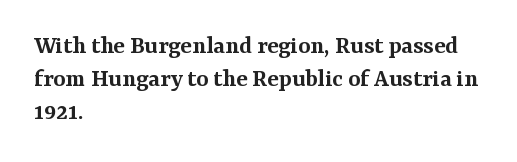
Q: Is the text bold? A: Semi-bold.
Q: Is the text italic (slanted)? A: No, it is upright.
Q: Is the text underlined? A: No.
Q: How is the paragraph aligned? A: Left-aligned.
Q: Is the spacing between letters normal or unusually wide? A: Normal.
Q: Is the spacing between lines tight, normal or loose? A: Normal.
